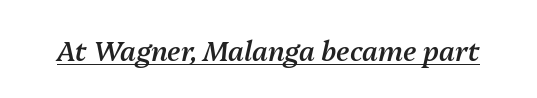
{"italic": "yes", "lean": "right", "slant_degrees": 13, "bold": "semi", "underline": "yes", "letter_spacing": "normal", "letter_spacing_em": 0.0, "glyph_px": 27}
